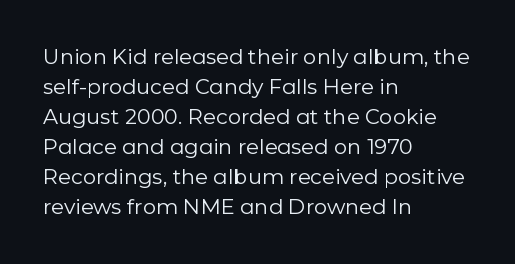
Q: Is the text bold? A: No.
Q: Is the text italic (slanted)? A: No, it is upright.
Q: Is the text underlined? A: No.
Q: How is the paragraph aligned? A: Left-aligned.
Q: Is the spacing between letters normal or unusually wide? A: Normal.
Q: Is the spacing between lines tight, normal or loose? A: Normal.
